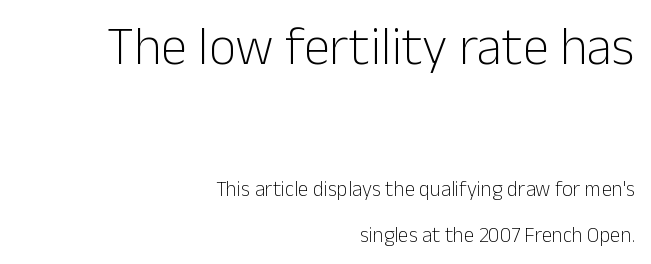
The image shows 53 px light sans-serif type, upright; set right-aligned, loose line spacing (2.23x), normal letter spacing, not underlined; the first (top) block is 2.52x larger; low stroke contrast and a medium x-height.
